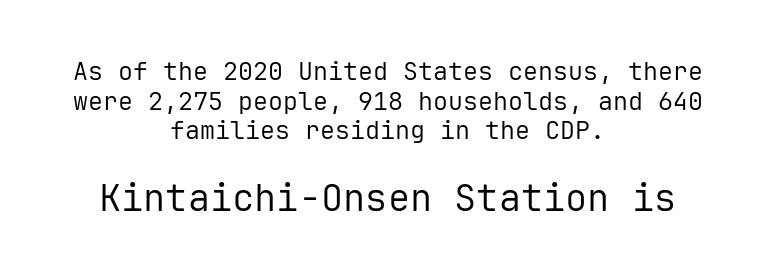
{"serif": "no", "italic": "no", "bold": "no", "weight": "regular", "width": "normal", "stroke_contrast": "low", "x_height": "medium", "monospaced": "yes", "underline": "no", "align": "center", "line_spacing_ratio": 1.19, "letter_spacing": "normal", "letter_spacing_em": 0.0, "larger_block": "second", "size_ratio": 1.48, "glyph_px": 37}
